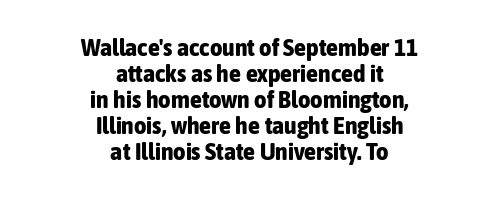
Q: Is the text bold? A: Yes.
Q: Is the text italic (slanted)? A: No, it is upright.
Q: Is the text underlined? A: No.
Q: How is the paragraph aligned? A: Centered.
Q: Is the spacing between letters normal or unusually wide? A: Normal.
Q: Is the spacing between lines tight, normal or loose? A: Tight.
